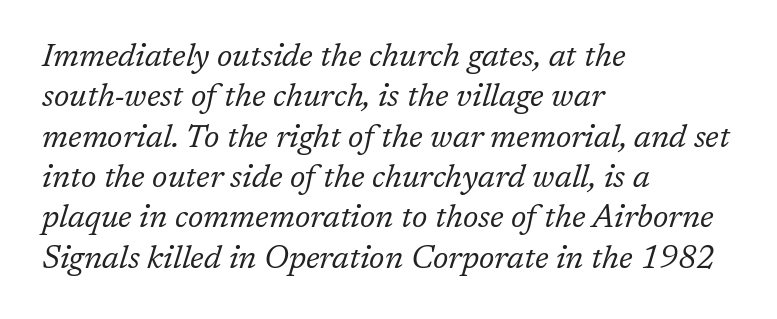
Q: Is the text bold? A: No.
Q: Is the text italic (slanted)? A: Yes, it leans right by about 17 degrees.
Q: Is the typeface a serif or a sans-serif typeface? A: Serif.
Q: Is the text underlined? A: No.
Q: How is the paragraph aligned? A: Left-aligned.
Q: Is the spacing between letters normal or unusually wide? A: Normal.
Q: Is the spacing between lines tight, normal or loose? A: Normal.
Q: Width (condensed, normal, or wide)? A: Normal.
Q: Stroke contrast? A: Low.
Q: x-height? A: Medium.
Q: Monospaced? A: No.
